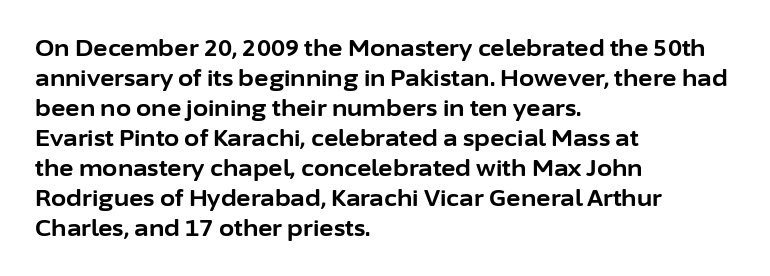
The image shows 22 px bold type, upright; set left-aligned, normal line spacing (1.36x), normal letter spacing, not underlined.
